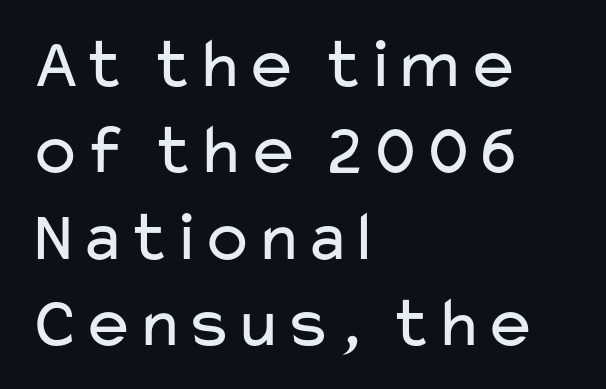
The rendering anchors every line to the left-hand side. Stems and bowls with no extra thickness — not bold. These lines keep a tight, regular rhythm from letter to letter. Every stem runs plumb, perpendicular to the baseline. Classification — sans serif. Lines of text with bare space underneath.
